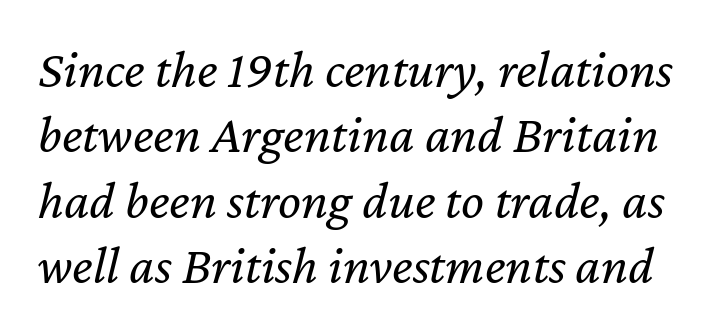
The image shows 54 px regular-weight type, italic (leaning right); set line spacing 1.21x, normal letter spacing, not underlined; low stroke contrast and a medium x-height.
